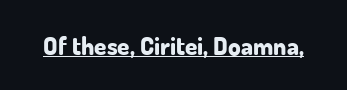
Q: Is the text bold? A: Yes.
Q: Is the text italic (slanted)? A: No, it is upright.
Q: Is the text underlined? A: Yes.
Q: Is the spacing between letters normal or unusually wide? A: Normal.
